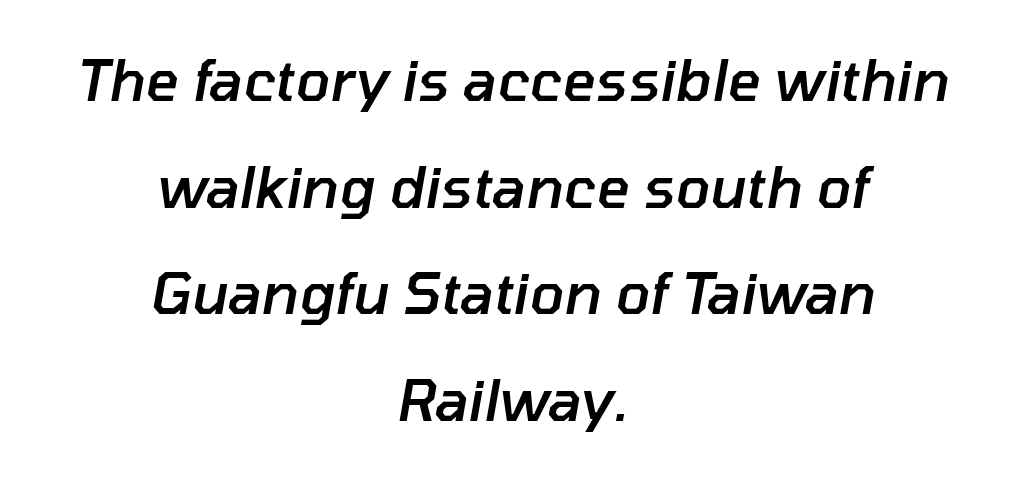
Q: Is the text bold? A: Semi-bold.
Q: Is the text italic (slanted)? A: Yes, it leans right by about 10 degrees.
Q: Is the text underlined? A: No.
Q: How is the paragraph aligned? A: Centered.
Q: Is the spacing between letters normal or unusually wide? A: Normal.
Q: Width (condensed, normal, or wide)? A: Normal.
Q: Stroke contrast? A: Low.
Q: x-height? A: Medium.
Q: Monospaced? A: No.
